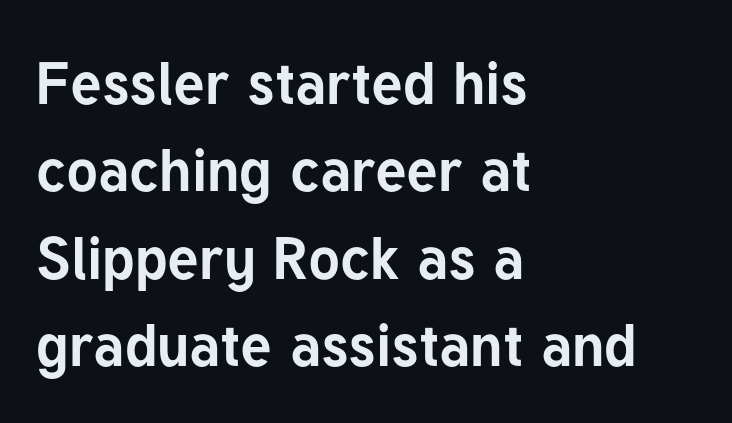
Q: Is the text bold? A: Yes.
Q: Is the text italic (slanted)? A: No, it is upright.
Q: Is the typeface a serif or a sans-serif typeface? A: Sans-serif.
Q: Is the text underlined? A: No.
Q: How is the paragraph aligned? A: Left-aligned.
Q: Is the spacing between letters normal or unusually wide? A: Normal.
Q: Is the spacing between lines tight, normal or loose? A: Normal.
Q: Width (condensed, normal, or wide)? A: Normal.
Q: Stroke contrast? A: Low.
Q: x-height? A: Medium.
Q: Monospaced? A: No.
